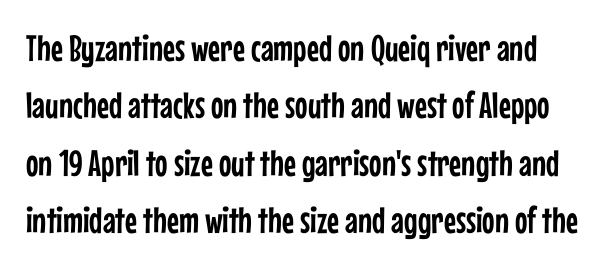
These lines are rendered in a variable-pitch font. The font's upright variant was chosen for this text. Honestly, the row spacing looks completely unremarkable. Regarding serifs, this sample does without them. Unmarked baselines from the first word to the last.
